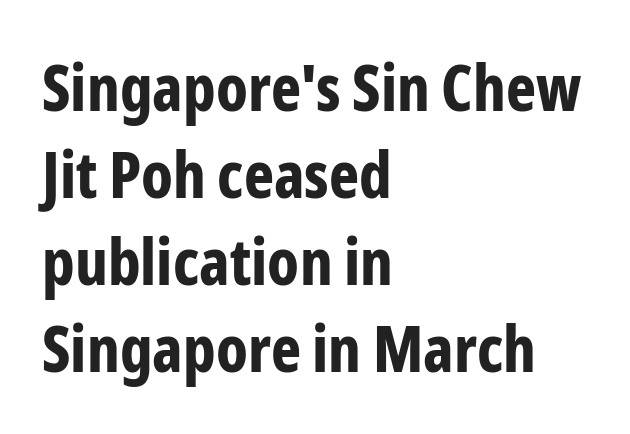
Q: Is the text bold? A: Yes.
Q: Is the text italic (slanted)? A: No, it is upright.
Q: Is the typeface a serif or a sans-serif typeface? A: Sans-serif.
Q: Is the text underlined? A: No.
Q: How is the paragraph aligned? A: Left-aligned.
Q: Is the spacing between letters normal or unusually wide? A: Normal.
Q: Is the spacing between lines tight, normal or loose? A: Normal.
Q: Width (condensed, normal, or wide)? A: Condensed.
Q: Stroke contrast? A: Low.
Q: x-height? A: Medium.
Q: Monospaced? A: No.
